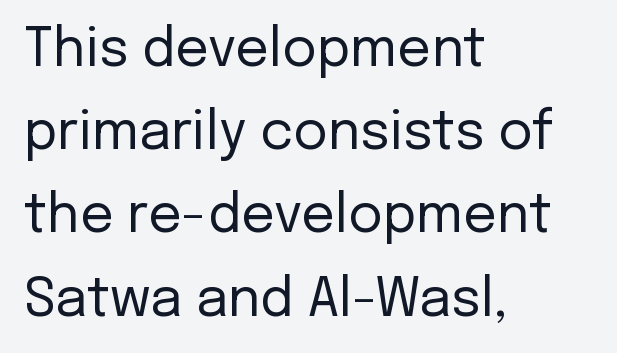
The image shows 53 px regular-weight sans-serif type, upright; set left-aligned, normal line spacing (1.57x), normal letter spacing, not underlined; low stroke contrast and a medium x-height.
